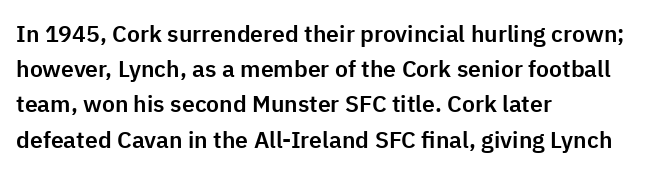
The designer left line spacing at the default. The face used here is rendered with its standard letterfit. The letters stand upright; this is a roman face. The rag falls on the right side of this text block. The words here are not underlined.
